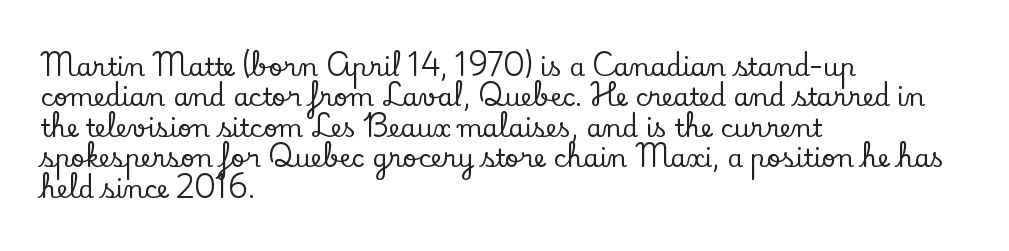
{"italic": "no", "underline": "no", "align": "left", "line_spacing_ratio": 1.22, "letter_spacing": "normal", "letter_spacing_em": 0.0, "glyph_px": 25}
